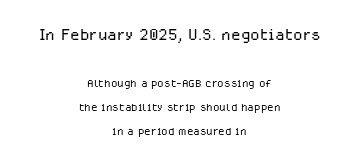
The horizontal fit of the characters is conventional and even. No heavy texture on the line: the type isn't bold. Centered paragraph, ragged on both sides. The words here are not underlined. Style check: upright. Size contrast runs from large at the top to small at the bottom.
